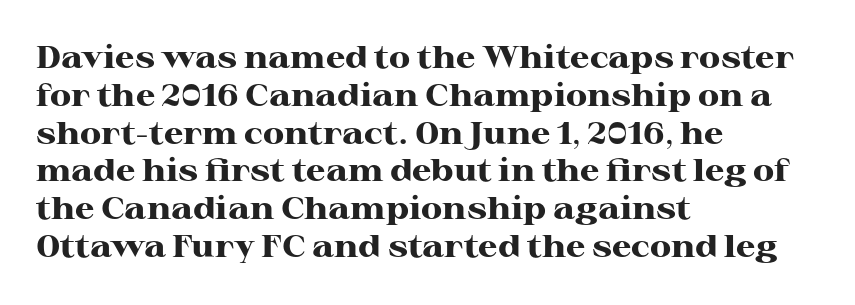
{"serif": "yes", "italic": "no", "bold": "yes", "weight": "heavy", "width": "wide", "stroke_contrast": "high", "x_height": "medium", "monospaced": "no", "underline": "no", "align": "left", "line_spacing_ratio": 1.22, "letter_spacing": "normal", "letter_spacing_em": 0.0, "glyph_px": 31}
